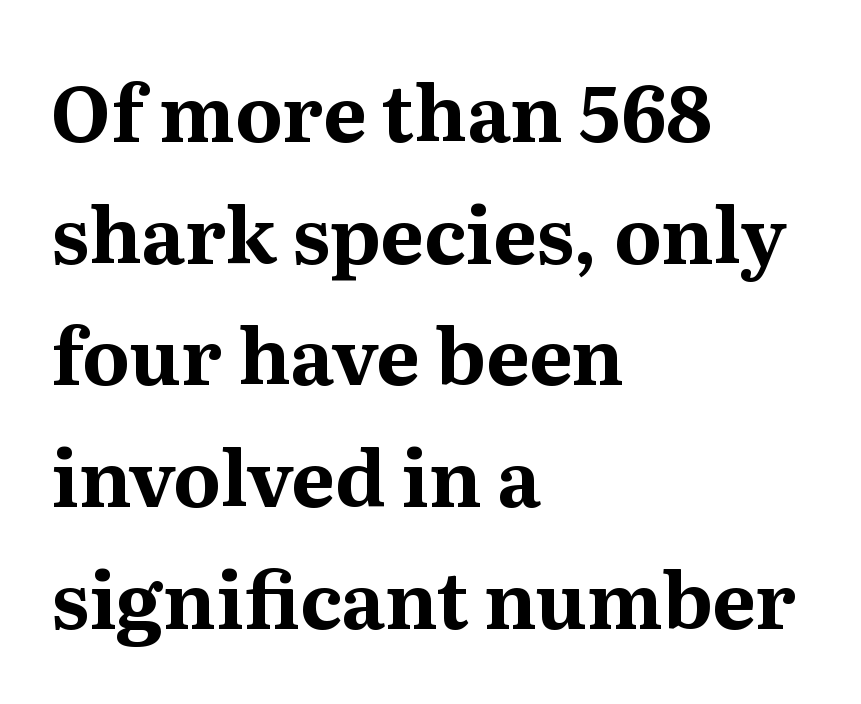
{"serif": "yes", "italic": "no", "bold": "yes", "weight": "bold", "width": "normal", "stroke_contrast": "medium", "x_height": "medium", "monospaced": "no", "underline": "no", "align": "left", "line_spacing": "normal", "line_spacing_ratio": 1.58, "letter_spacing": "normal", "letter_spacing_em": 0.0, "glyph_px": 77}
